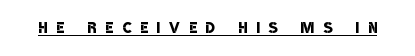
{"bold": "semi", "underline": "yes", "letter_spacing": "wide", "letter_spacing_em": 0.43, "glyph_px": 21}
